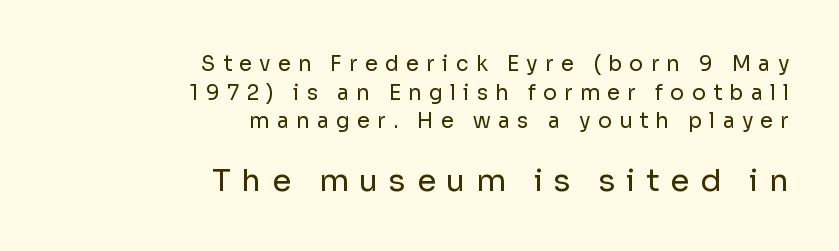
{"serif": "no", "italic": "no", "bold": "no", "weight": "regular", "width": "normal", "stroke_contrast": "low", "x_height": "medium", "monospaced": "no", "underline": "no", "align": "right", "line_spacing": "normal", "line_spacing_ratio": 1.36, "letter_spacing": "wide", "letter_spacing_em": 0.34, "larger_block": "second", "size_ratio": 1.48, "glyph_px": 31}
